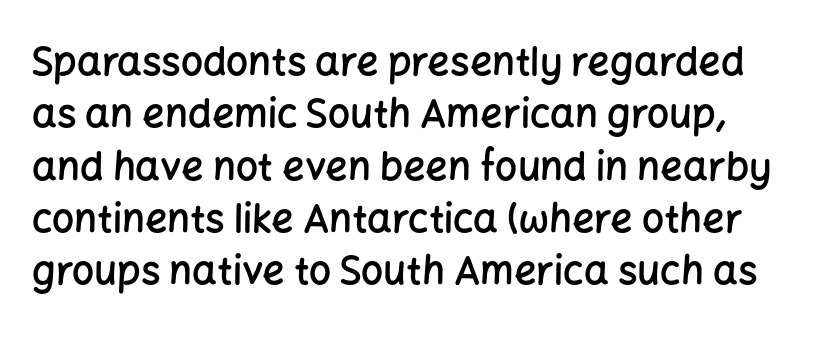
{"serif": "no", "italic": "no", "bold": "semi", "weight": "semibold", "width": "normal", "stroke_contrast": "low", "x_height": "medium", "monospaced": "no", "underline": "no", "line_spacing": "normal", "line_spacing_ratio": 1.34, "letter_spacing": "normal", "letter_spacing_em": 0.0, "glyph_px": 39}
